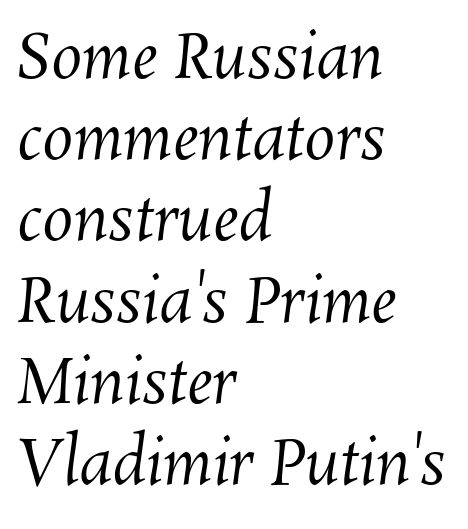
Q: Is the text bold? A: No.
Q: Is the text underlined? A: No.
Q: How is the paragraph aligned? A: Left-aligned.
Q: Is the spacing between letters normal or unusually wide? A: Normal.
Q: Is the spacing between lines tight, normal or loose? A: Normal.
Q: Width (condensed, normal, or wide)? A: Normal.
Q: Stroke contrast? A: Medium.
Q: x-height? A: Medium.
Q: Monospaced? A: No.
